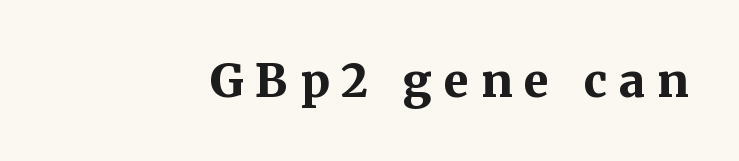
{"serif": "yes", "italic": "no", "bold": "yes", "weight": "bold", "width": "normal", "stroke_contrast": "medium", "x_height": "medium", "monospaced": "no", "underline": "no", "letter_spacing": "wide", "letter_spacing_em": 0.26, "glyph_px": 46}
